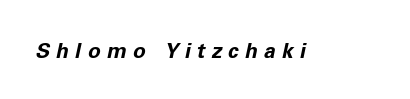
The image shows 21 px bold type, italic (leaning right); set unusually wide letter spacing (+0.3 em), not underlined.
